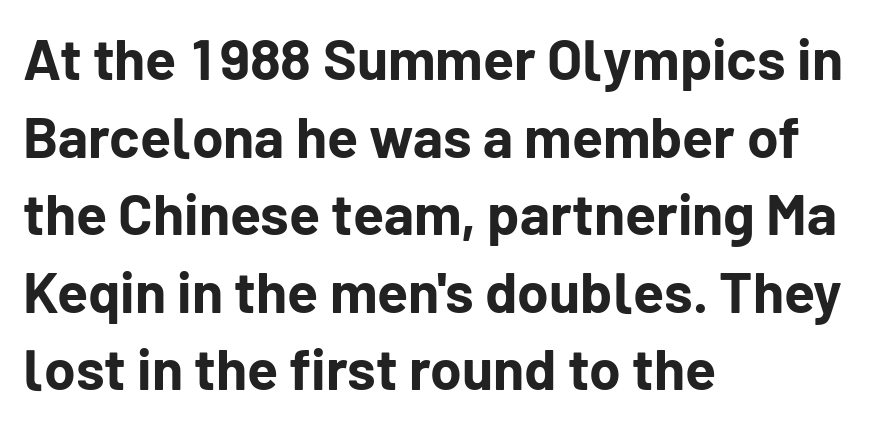
The image shows 57 px bold sans-serif type, upright; set left-aligned, normal line spacing (1.36x), normal letter spacing, not underlined; low stroke contrast and a medium x-height.
